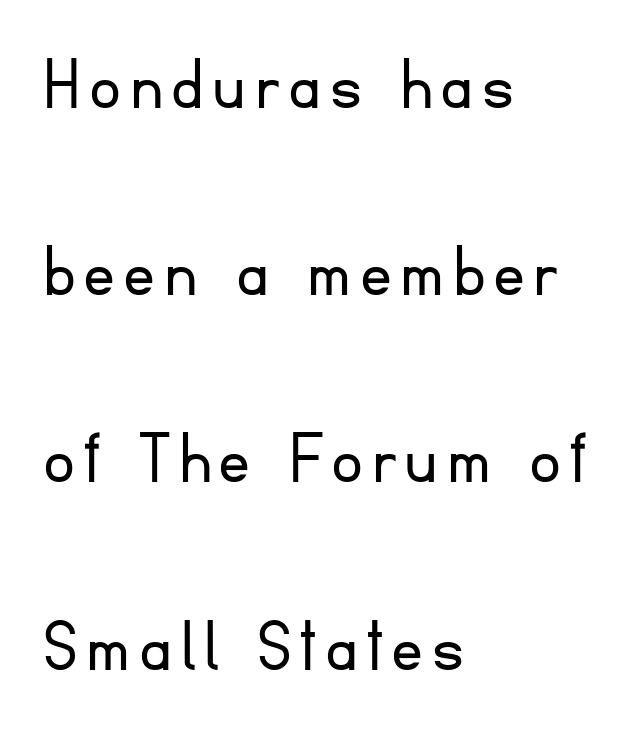
Q: Is the text bold? A: No.
Q: Is the text italic (slanted)? A: No, it is upright.
Q: Is the typeface a serif or a sans-serif typeface? A: Sans-serif.
Q: Is the text underlined? A: No.
Q: How is the paragraph aligned? A: Left-aligned.
Q: Is the spacing between lines tight, normal or loose? A: Loose.
Q: Width (condensed, normal, or wide)? A: Normal.
Q: Stroke contrast? A: Low.
Q: x-height? A: Small.
Q: Monospaced? A: No.
